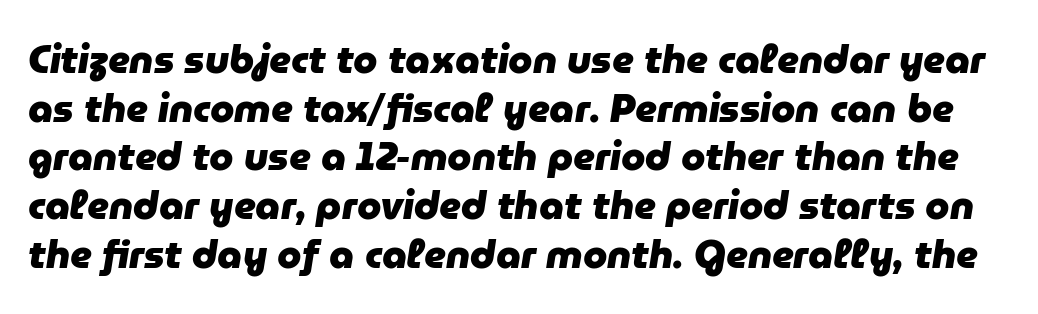
Q: Is the text bold? A: Yes.
Q: Is the text italic (slanted)? A: Yes, it leans right by about 9 degrees.
Q: Is the text underlined? A: No.
Q: Is the spacing between letters normal or unusually wide? A: Normal.
Q: Is the spacing between lines tight, normal or loose? A: Normal.
Q: Width (condensed, normal, or wide)? A: Normal.
Q: Stroke contrast? A: Low.
Q: x-height? A: Medium.
Q: Monospaced? A: No.
